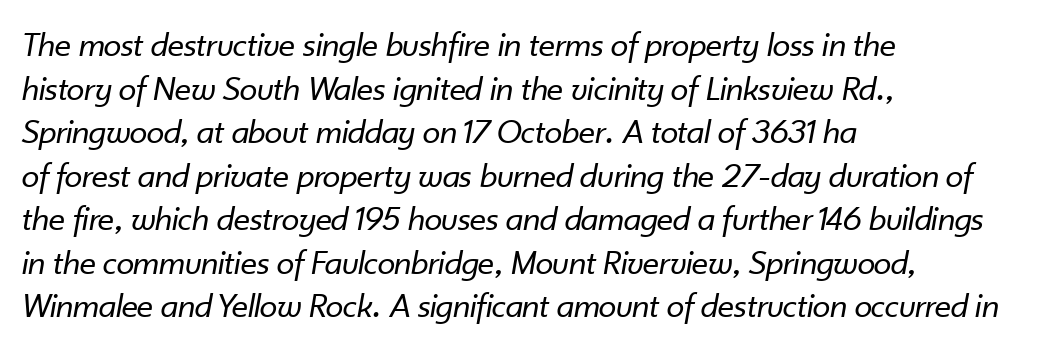
The image shows 36 px regular-weight type, italic (leaning right); set left-aligned, line spacing 1.21x, normal letter spacing, not underlined; low stroke contrast and a small x-height.
